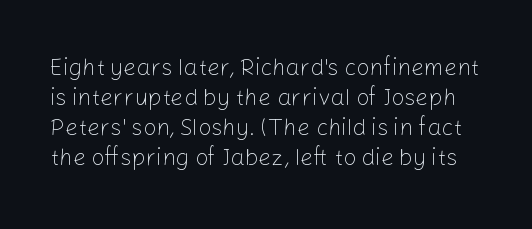
Q: Is the text bold? A: No.
Q: Is the text italic (slanted)? A: No, it is upright.
Q: Is the text underlined? A: No.
Q: Is the spacing between letters normal or unusually wide? A: Normal.
Q: Is the spacing between lines tight, normal or loose? A: Normal.
